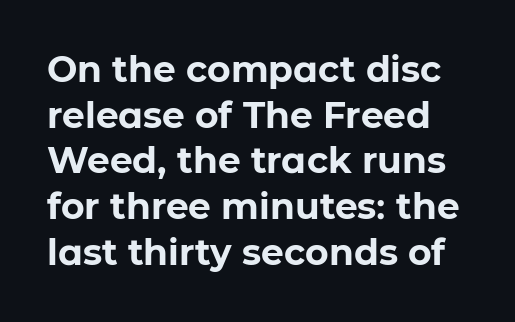
{"serif": "no", "italic": "no", "bold": "yes", "weight": "bold", "width": "normal", "stroke_contrast": "low", "x_height": "medium", "monospaced": "no", "underline": "no", "line_spacing": "normal", "line_spacing_ratio": 1.27, "letter_spacing": "normal", "letter_spacing_em": 0.0, "glyph_px": 36}
